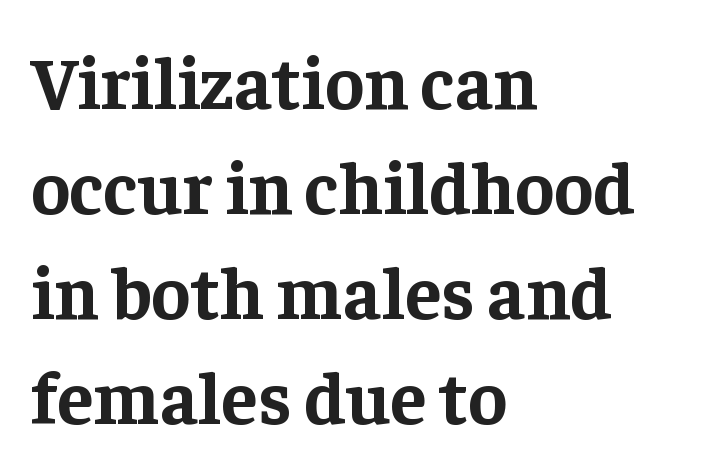
The image shows 74 px bold serif type, upright; set left-aligned, normal line spacing (1.42x), normal letter spacing, not underlined; low stroke contrast and a medium x-height.
